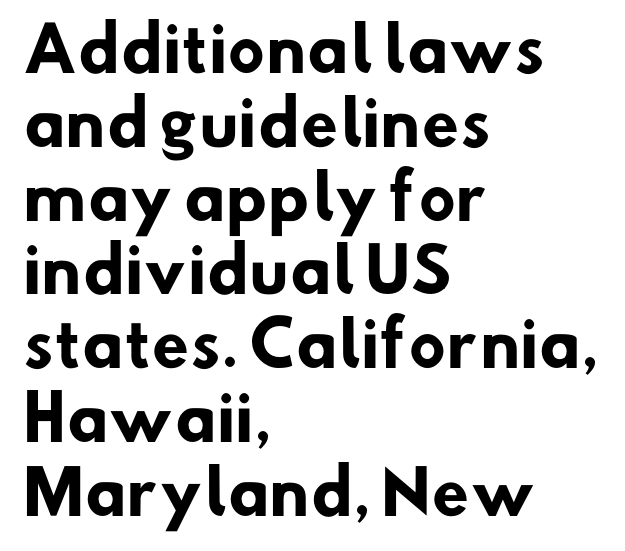
Set as a true bold cut, around the 700 mark. Nobody touched the tracking dial on this one. Check the space under the baseline: it is left empty. The letters advance in unequal steps, a hallmark of proportional type. A student would call this left alignment; a typographer would say flush left, rag right. The font family rendered here belongs to the sans-serif group.
